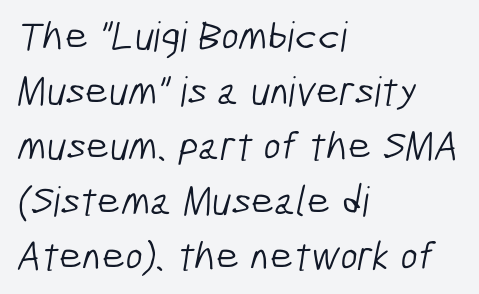
The image shows 41 px light, condensed sans-serif type; set left-aligned, normal line spacing (1.34x), normal letter spacing, not underlined; low stroke contrast and a medium x-height.
